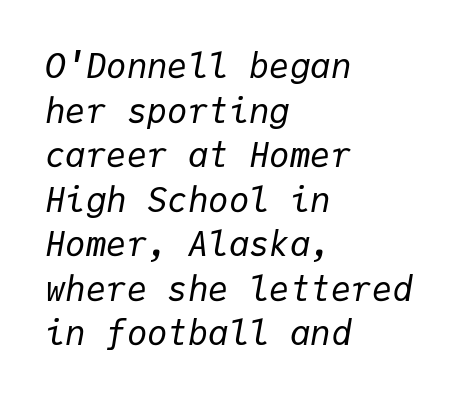
Q: Is the text bold? A: No.
Q: Is the text italic (slanted)? A: Yes, it leans right by about 9 degrees.
Q: Is the text underlined? A: No.
Q: How is the paragraph aligned? A: Left-aligned.
Q: Is the spacing between letters normal or unusually wide? A: Normal.
Q: Is the spacing between lines tight, normal or loose? A: Normal.
Q: Width (condensed, normal, or wide)? A: Normal.
Q: Stroke contrast? A: Low.
Q: x-height? A: Medium.
Q: Monospaced? A: Yes.
